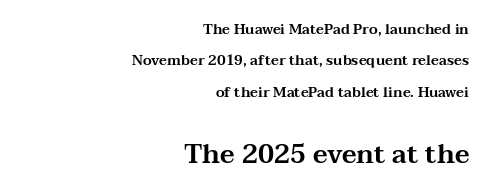
This rendering features lettering with no underline. Where is the straight margin? On the right. Posture: upright roman. Block two is the big one; block one sits smaller above it. Default kerning and tracking; the words read as compact shapes.
